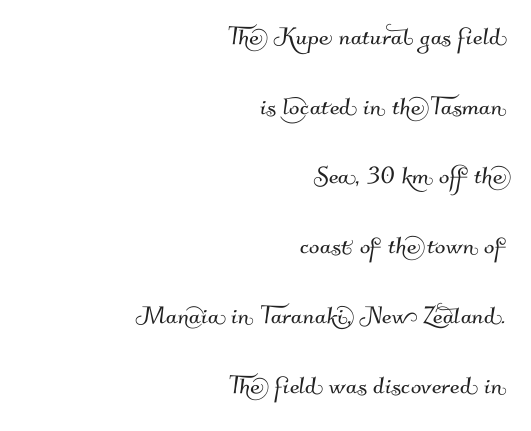
{"serif": "no", "width": "normal", "stroke_contrast": "medium", "x_height": "small", "monospaced": "no", "underline": "no", "align": "right", "line_spacing": "loose", "line_spacing_ratio": 2.25, "letter_spacing": "normal", "letter_spacing_em": 0.0, "glyph_px": 31}
